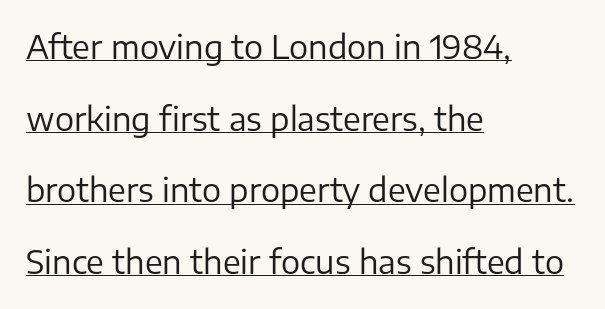
Each letter keeps its own natural width here, so spacing adapts to shape. The type is set solid horizontally, with unmodified tracking. In terms of posture, this sample is upright. In terms of leading, this rendering errs on the spacious side.
